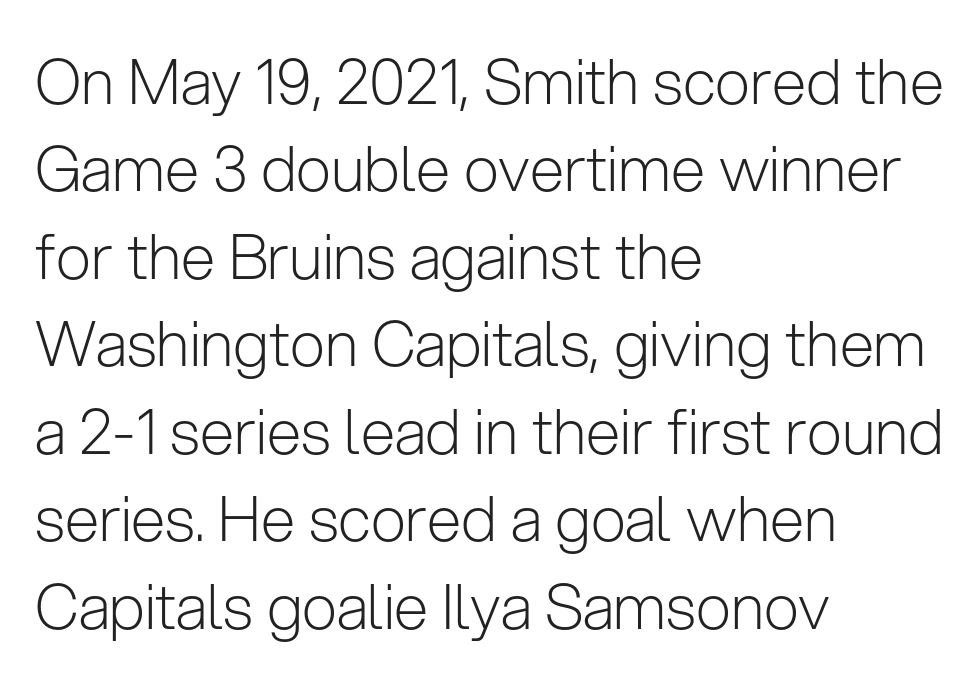
Q: Is the text bold? A: No.
Q: Is the text italic (slanted)? A: No, it is upright.
Q: Is the typeface a serif or a sans-serif typeface? A: Sans-serif.
Q: Is the text underlined? A: No.
Q: How is the paragraph aligned? A: Left-aligned.
Q: Is the spacing between letters normal or unusually wide? A: Normal.
Q: Is the spacing between lines tight, normal or loose? A: Normal.
Q: Width (condensed, normal, or wide)? A: Normal.
Q: Stroke contrast? A: Low.
Q: x-height? A: Medium.
Q: Monospaced? A: No.
